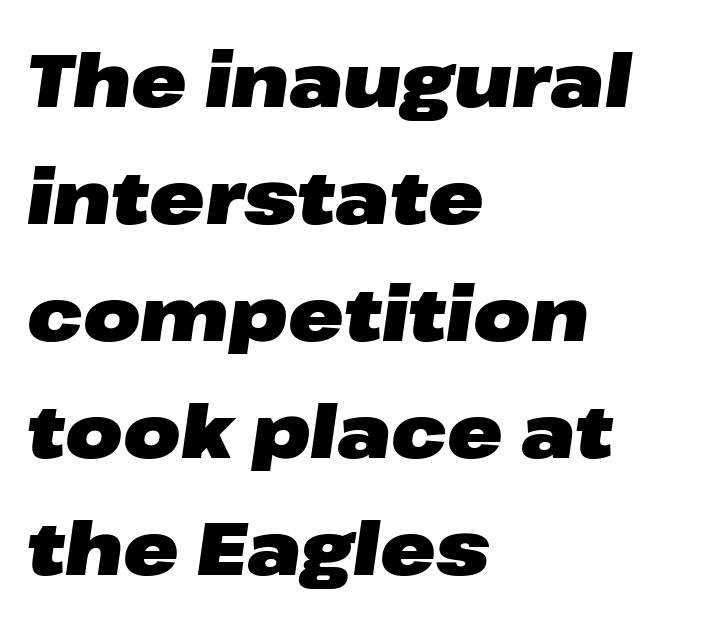
Q: Is the text bold? A: Yes.
Q: Is the text italic (slanted)? A: Yes, it leans right by about 8 degrees.
Q: Is the text underlined? A: No.
Q: How is the paragraph aligned? A: Left-aligned.
Q: Is the spacing between letters normal or unusually wide? A: Normal.
Q: Is the spacing between lines tight, normal or loose? A: Normal.
Q: Width (condensed, normal, or wide)? A: Wide.
Q: Stroke contrast? A: Low.
Q: x-height? A: Medium.
Q: Monospaced? A: No.
